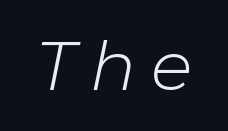
Q: Is the text bold? A: No.
Q: Is the text italic (slanted)? A: Yes, it leans right by about 11 degrees.
Q: Is the text underlined? A: No.
Q: Is the spacing between letters normal or unusually wide? A: Unusually wide.
Q: Width (condensed, normal, or wide)? A: Normal.
Q: Stroke contrast? A: Low.
Q: x-height? A: Medium.
Q: Monospaced? A: No.
